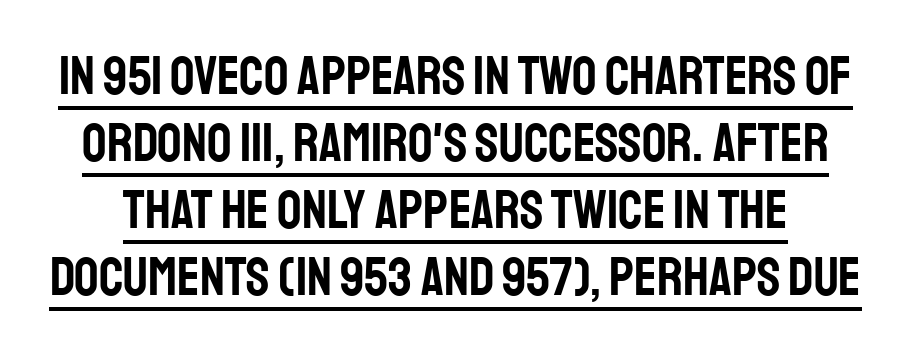
The image shows 54 px condensed sans-serif type, upright; set line spacing 1.24x, normal letter spacing, underlined; low stroke contrast and a large x-height.
